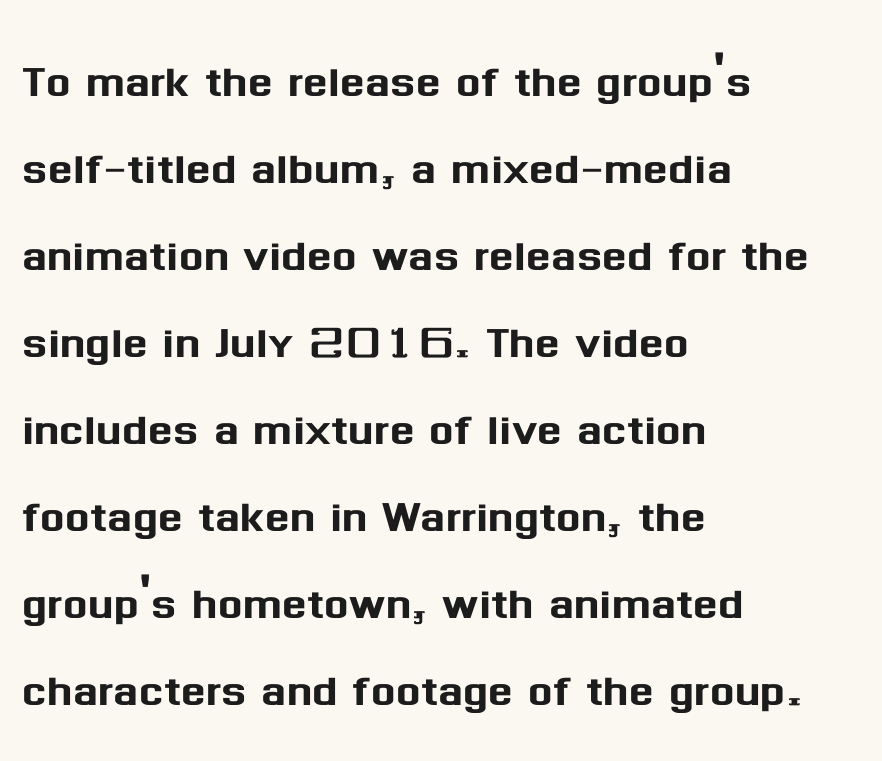
Q: Is the text italic (slanted)? A: No, it is upright.
Q: Is the typeface a serif or a sans-serif typeface? A: Sans-serif.
Q: Is the text underlined? A: No.
Q: How is the paragraph aligned? A: Left-aligned.
Q: Is the spacing between letters normal or unusually wide? A: Normal.
Q: Is the spacing between lines tight, normal or loose? A: Normal.
Q: Width (condensed, normal, or wide)? A: Normal.
Q: Stroke contrast? A: Medium.
Q: x-height? A: Medium.
Q: Monospaced? A: No.
